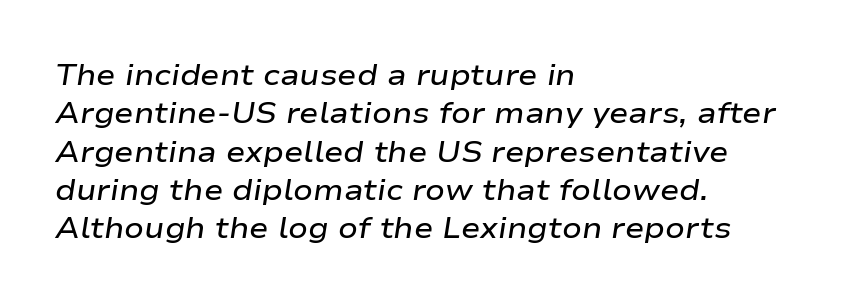
{"italic": "yes", "lean": "right", "slant_degrees": 9, "bold": "semi", "weight": "semibold", "width": "wide", "stroke_contrast": "low", "x_height": "medium", "monospaced": "no", "underline": "no", "align": "left", "line_spacing": "normal", "line_spacing_ratio": 1.32, "letter_spacing": "normal", "letter_spacing_em": 0.0, "glyph_px": 29}
